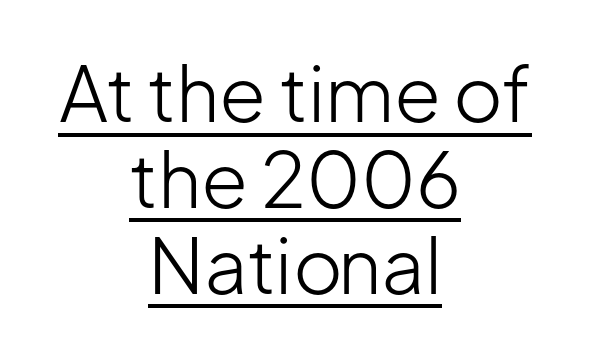
{"serif": "no", "italic": "no", "bold": "no", "weight": "light", "width": "normal", "stroke_contrast": "low", "x_height": "medium", "monospaced": "no", "underline": "yes", "align": "center", "line_spacing": "tight", "line_spacing_ratio": 1.13, "letter_spacing": "normal", "letter_spacing_em": 0.0, "glyph_px": 76}
